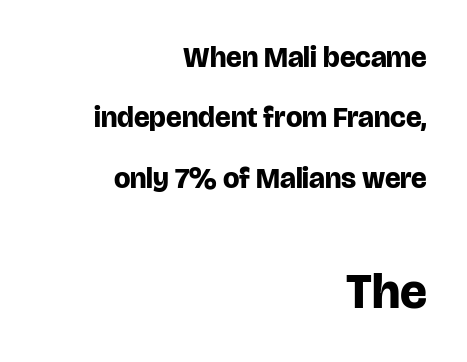
Q: Is the text bold? A: Yes.
Q: Is the text italic (slanted)? A: No, it is upright.
Q: Is the typeface a serif or a sans-serif typeface? A: Sans-serif.
Q: Is the text underlined? A: No.
Q: How is the paragraph aligned? A: Right-aligned.
Q: Is the spacing between letters normal or unusually wide? A: Normal.
Q: Is the spacing between lines tight, normal or loose? A: Loose.
Q: Which block of text is set in a larger size, the first (top) or the second (bottom)? A: The second (bottom) one.
Q: Width (condensed, normal, or wide)? A: Normal.
Q: Stroke contrast? A: Low.
Q: x-height? A: Large.
Q: Monospaced? A: No.
